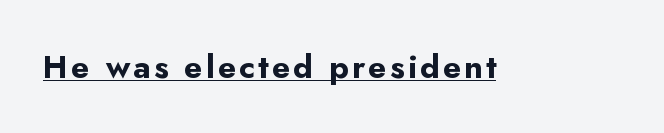
In designer terms, the underline attribute is active on this setting. The designer went with a sans here, leaving each stem footless. Heavy, bold letterforms. The typography opts for an upright posture over an oblique one.
